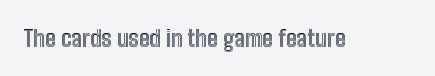
The image shows 23 px text type, upright; set normal letter spacing, not underlined.
